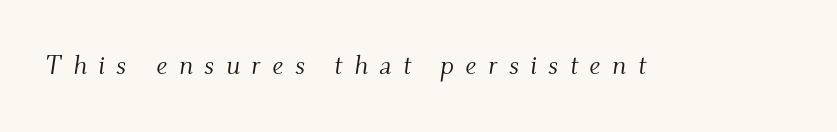
Q: Is the text bold? A: No.
Q: Is the text italic (slanted)? A: Yes, it leans right by about 9 degrees.
Q: Is the text underlined? A: No.
Q: Is the spacing between letters normal or unusually wide? A: Unusually wide.
